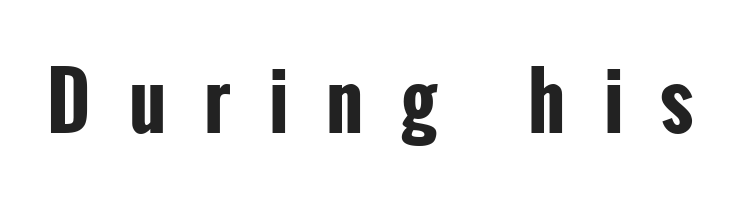
Q: Is the text bold? A: Yes.
Q: Is the text italic (slanted)? A: No, it is upright.
Q: Is the typeface a serif or a sans-serif typeface? A: Sans-serif.
Q: Is the text underlined? A: No.
Q: Is the spacing between letters normal or unusually wide? A: Unusually wide.
Q: Width (condensed, normal, or wide)? A: Condensed.
Q: Stroke contrast? A: Low.
Q: x-height? A: Medium.
Q: Monospaced? A: No.
